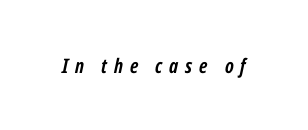
Q: Is the text bold? A: Yes.
Q: Is the text italic (slanted)? A: Yes, it leans right by about 12 degrees.
Q: Is the text underlined? A: No.
Q: Is the spacing between letters normal or unusually wide? A: Unusually wide.
